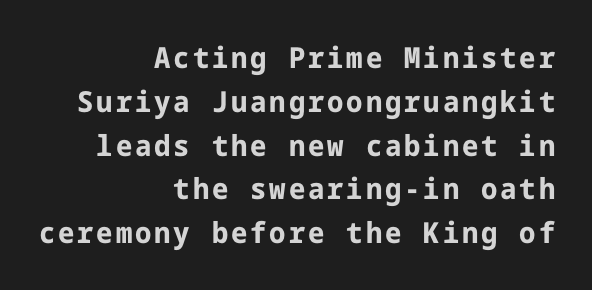
Q: Is the text bold? A: Yes.
Q: Is the text italic (slanted)? A: No, it is upright.
Q: Is the typeface a serif or a sans-serif typeface? A: Sans-serif.
Q: Is the text underlined? A: No.
Q: How is the paragraph aligned? A: Right-aligned.
Q: Is the spacing between lines tight, normal or loose? A: Normal.
Q: Width (condensed, normal, or wide)? A: Normal.
Q: Stroke contrast? A: Low.
Q: x-height? A: Medium.
